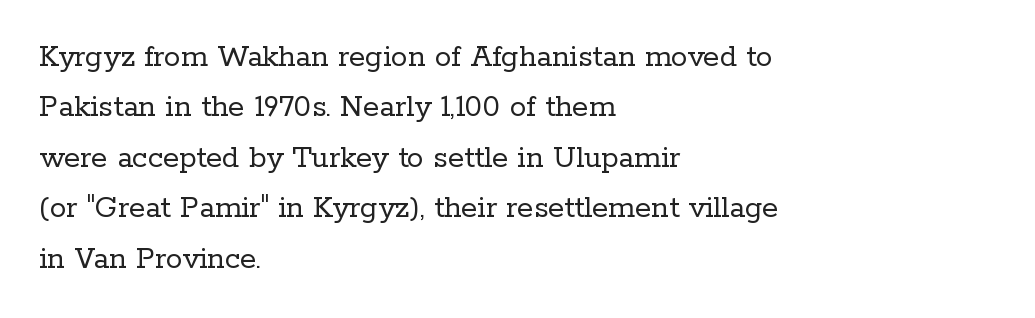
Q: Is the text bold? A: No.
Q: Is the text italic (slanted)? A: No, it is upright.
Q: Is the typeface a serif or a sans-serif typeface? A: Serif.
Q: Is the text underlined? A: No.
Q: How is the paragraph aligned? A: Left-aligned.
Q: Is the spacing between letters normal or unusually wide? A: Normal.
Q: Is the spacing between lines tight, normal or loose? A: Normal.
Q: Width (condensed, normal, or wide)? A: Normal.
Q: Stroke contrast? A: Low.
Q: x-height? A: Medium.
Q: Monospaced? A: No.
